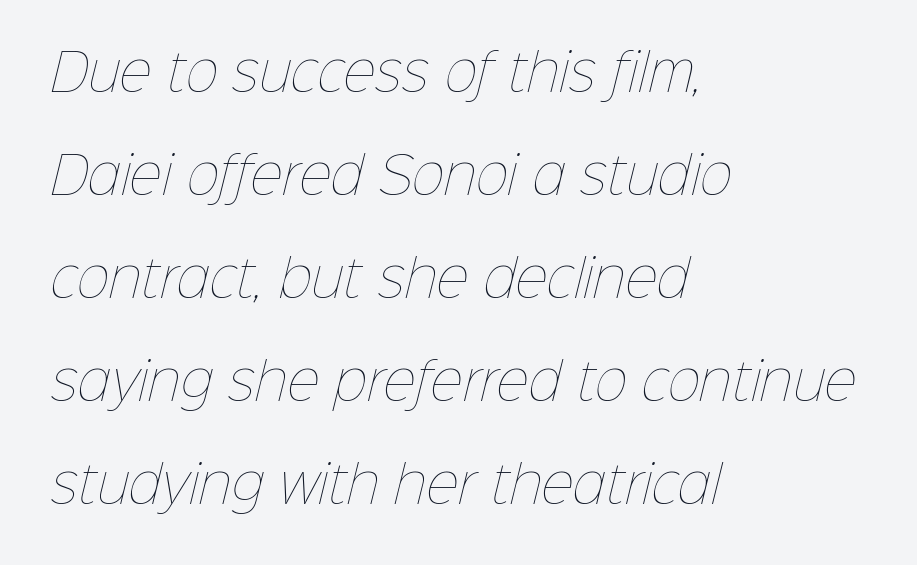
Q: Is the text bold? A: No.
Q: Is the text underlined? A: No.
Q: How is the paragraph aligned? A: Left-aligned.
Q: Is the spacing between letters normal or unusually wide? A: Normal.
Q: Is the spacing between lines tight, normal or loose? A: Loose.
Q: Width (condensed, normal, or wide)? A: Normal.
Q: Stroke contrast? A: Low.
Q: x-height? A: Medium.
Q: Monospaced? A: No.
